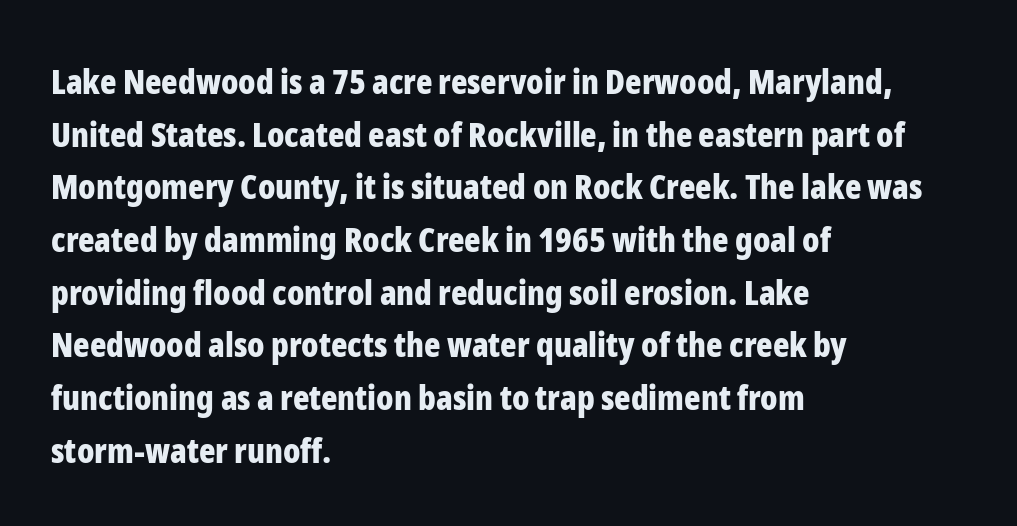
Q: Is the text bold? A: Yes.
Q: Is the text italic (slanted)? A: No, it is upright.
Q: Is the typeface a serif or a sans-serif typeface? A: Sans-serif.
Q: Is the text underlined? A: No.
Q: How is the paragraph aligned? A: Left-aligned.
Q: Is the spacing between letters normal or unusually wide? A: Normal.
Q: Is the spacing between lines tight, normal or loose? A: Normal.
Q: Width (condensed, normal, or wide)? A: Condensed.
Q: Stroke contrast? A: Low.
Q: x-height? A: Medium.
Q: Monospaced? A: No.
